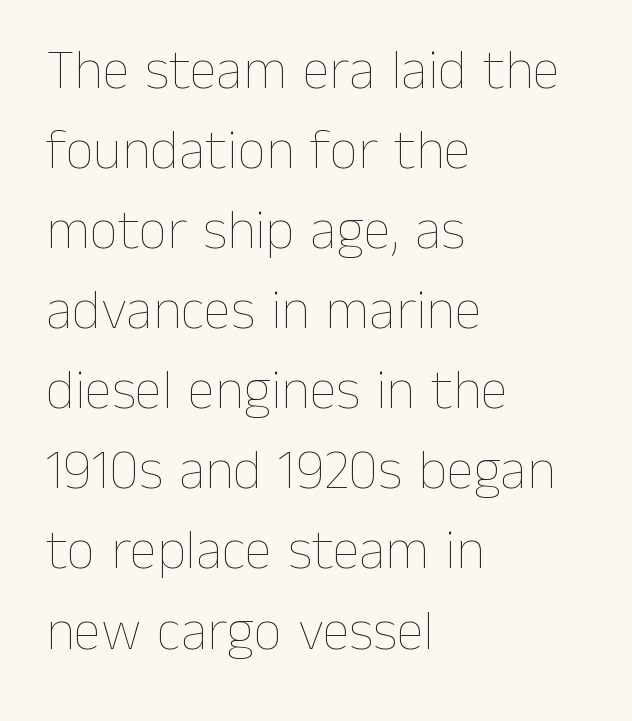
The line-height multiplier appears to be the usual default. Tracking value appears to be zero — textbook default spacing. Does the copy run flush right? No — it runs flush left. These lines are rendered in a variable-pitch font.
